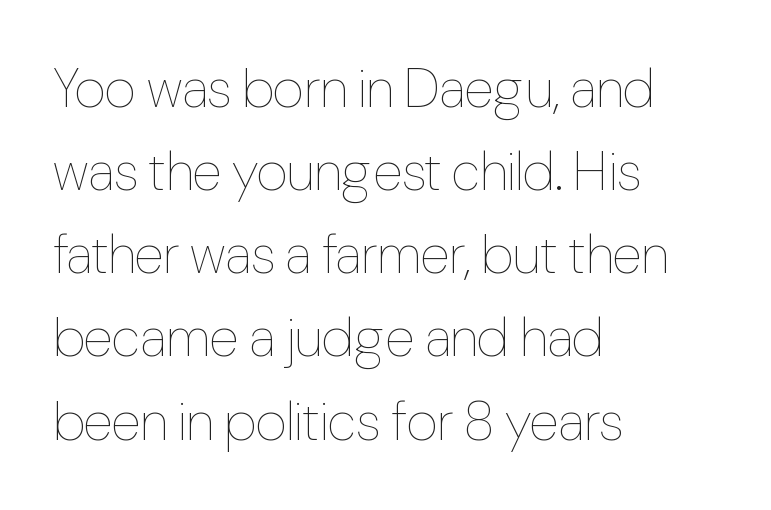
The image shows 54 px thin, condensed type, upright; set left-aligned, normal line spacing (1.54x), normal letter spacing, not underlined; low stroke contrast and a medium x-height.
